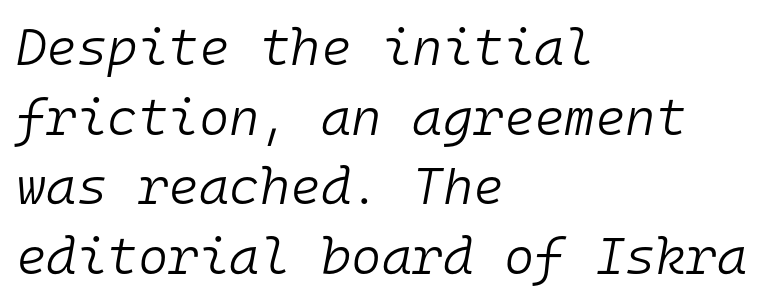
{"italic": "yes", "lean": "right", "slant_degrees": 10, "bold": "no", "weight": "light", "width": "normal", "stroke_contrast": "low", "x_height": "medium", "monospaced": "yes", "underline": "no", "align": "left", "line_spacing": "normal", "line_spacing_ratio": 1.34, "letter_spacing": "normal", "letter_spacing_em": 0.0, "glyph_px": 52}
